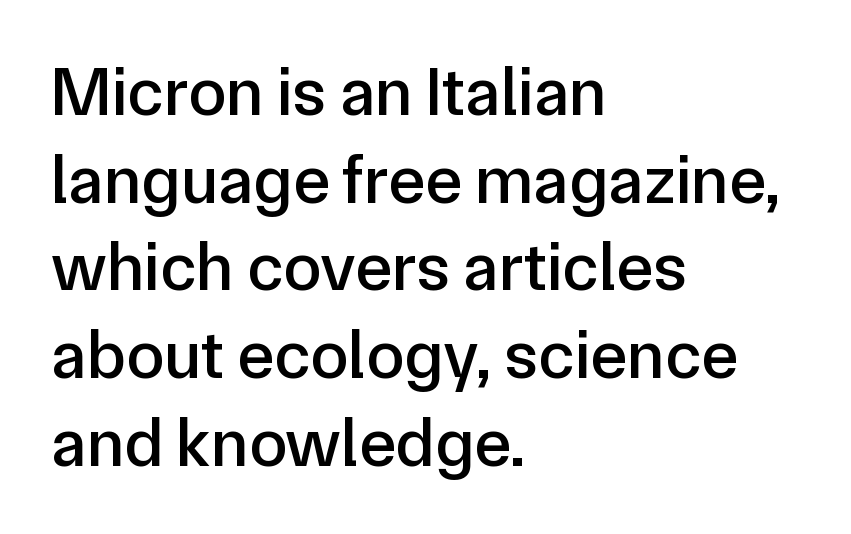
The image shows 69 px sans-serif type, upright; set left-aligned, normal line spacing (1.27x), normal letter spacing, not underlined; low stroke contrast and a medium x-height.
